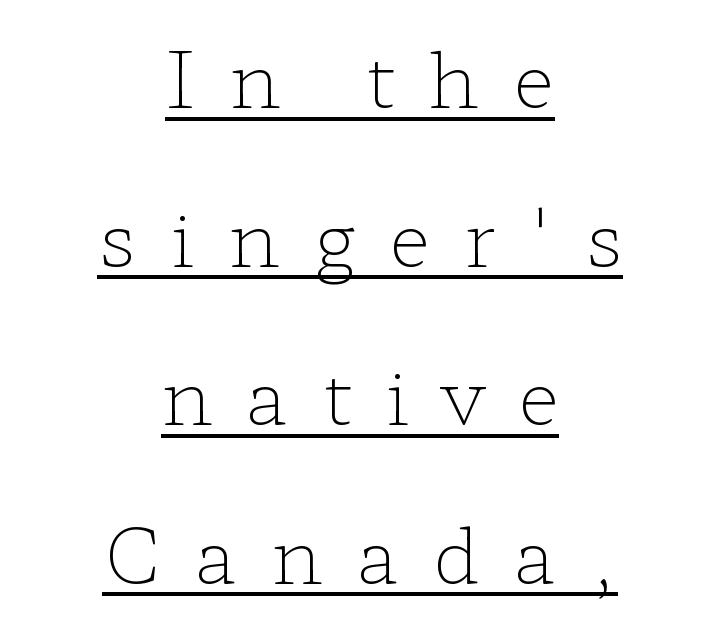
Q: Is the text bold? A: No.
Q: Is the text italic (slanted)? A: No, it is upright.
Q: Is the typeface a serif or a sans-serif typeface? A: Serif.
Q: Is the text underlined? A: Yes.
Q: How is the paragraph aligned? A: Centered.
Q: Is the spacing between letters normal or unusually wide? A: Unusually wide.
Q: Is the spacing between lines tight, normal or loose? A: Loose.
Q: Width (condensed, normal, or wide)? A: Wide.
Q: Stroke contrast? A: Low.
Q: x-height? A: Medium.
Q: Monospaced? A: No.
